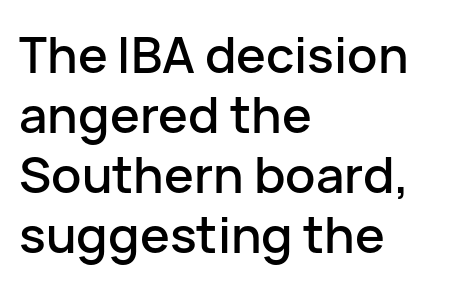
{"serif": "no", "italic": "no", "width": "normal", "stroke_contrast": "low", "x_height": "medium", "monospaced": "no", "underline": "no", "align": "left", "line_spacing_ratio": 1.2, "letter_spacing": "normal", "letter_spacing_em": 0.0, "glyph_px": 50}
